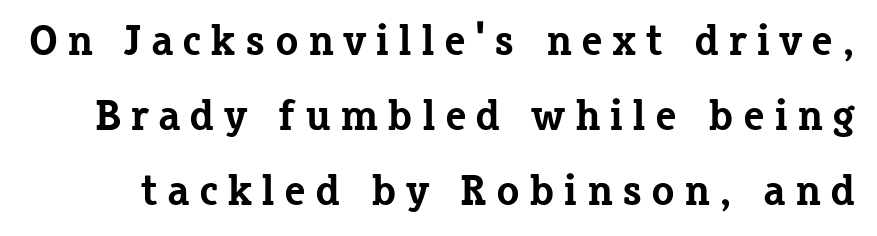
{"serif": "yes", "italic": "no", "bold": "yes", "weight": "bold", "width": "normal", "stroke_contrast": "low", "x_height": "medium", "monospaced": "no", "underline": "no", "line_spacing_ratio": 1.75, "letter_spacing": "wide", "letter_spacing_em": 0.21, "glyph_px": 43}
